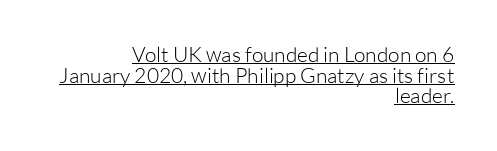
You could call the tracking neutral — neither tight nor loose. Letters have the restrained weight of plain body copy at most. Do the letters lean? They stand straight. Notice how the passage keeps a crisp vertical edge on the right only. The rendering uses a small line-height, squeezing the rows. Underlined type.
